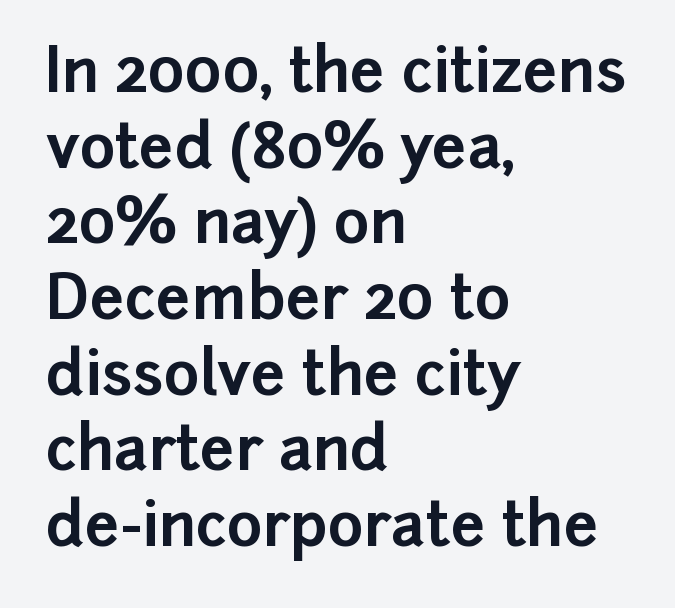
The image shows 61 px bold sans-serif type, upright; set left-aligned, line spacing 1.24x, normal letter spacing, not underlined; low stroke contrast and a medium x-height.
